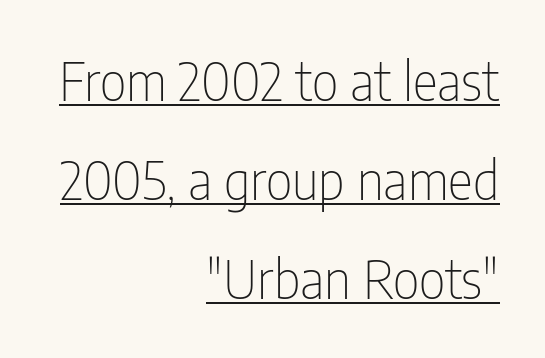
{"serif": "no", "italic": "no", "bold": "no", "weight": "thin", "width": "condensed", "stroke_contrast": "low", "x_height": "medium", "monospaced": "no", "underline": "yes", "align": "right", "line_spacing_ratio": 1.87, "letter_spacing": "normal", "letter_spacing_em": 0.0, "glyph_px": 53}
